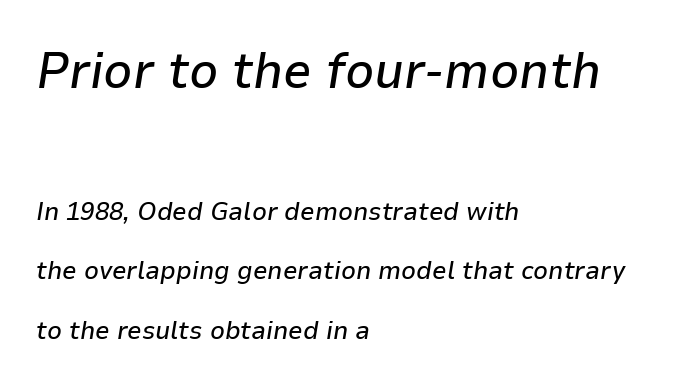
The image shows 51 px text type, italic (leaning right); set left-aligned, loose line spacing (2.28x), normal letter spacing, not underlined; the first (top) block is 1.96x larger; low stroke contrast and a medium x-height.
